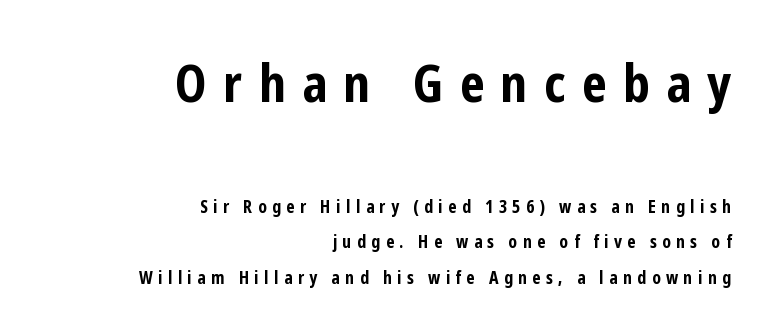
Q: Is the text bold? A: Yes.
Q: Is the text italic (slanted)? A: No, it is upright.
Q: Is the typeface a serif or a sans-serif typeface? A: Sans-serif.
Q: Is the text underlined? A: No.
Q: How is the paragraph aligned? A: Right-aligned.
Q: Is the spacing between letters normal or unusually wide? A: Unusually wide.
Q: Is the spacing between lines tight, normal or loose? A: Loose.
Q: Which block of text is set in a larger size, the first (top) or the second (bottom)? A: The first (top) one.
Q: Width (condensed, normal, or wide)? A: Condensed.
Q: Stroke contrast? A: Low.
Q: x-height? A: Medium.
Q: Monospaced? A: No.
